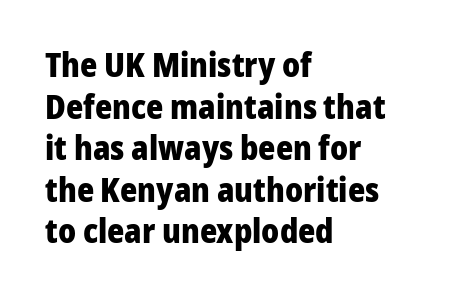
The space between consecutive lines is moderate. The face used here is rendered with its standard letterfit. Regarding serifs, this sample does without them. Style check: upright. Just letters on the line, the space beneath them empty. Does the weight exceed regular? Yes, all the way to bold.
